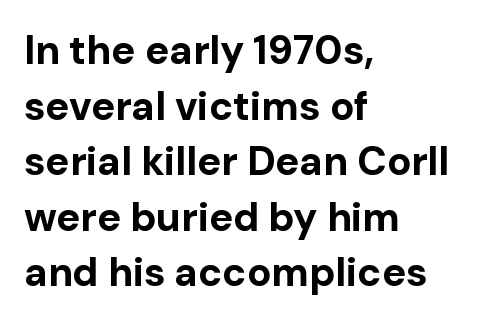
Q: Is the text bold? A: Yes.
Q: Is the text italic (slanted)? A: No, it is upright.
Q: Is the typeface a serif or a sans-serif typeface? A: Sans-serif.
Q: Is the text underlined? A: No.
Q: How is the paragraph aligned? A: Left-aligned.
Q: Is the spacing between letters normal or unusually wide? A: Normal.
Q: Is the spacing between lines tight, normal or loose? A: Normal.
Q: Width (condensed, normal, or wide)? A: Normal.
Q: Stroke contrast? A: Low.
Q: x-height? A: Medium.
Q: Monospaced? A: No.
